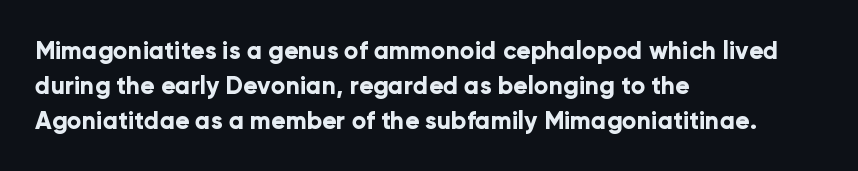
Nope, not italic — everything's standing straight. The passage shown has conventional tracking throughout. Bold? Absolutely — the strokes are thick and heavy. If you drew a ruler down the left edge, every line would touch it. The gap between lines stays unmarked. Horizontal bands of white between lines are of average thickness.
